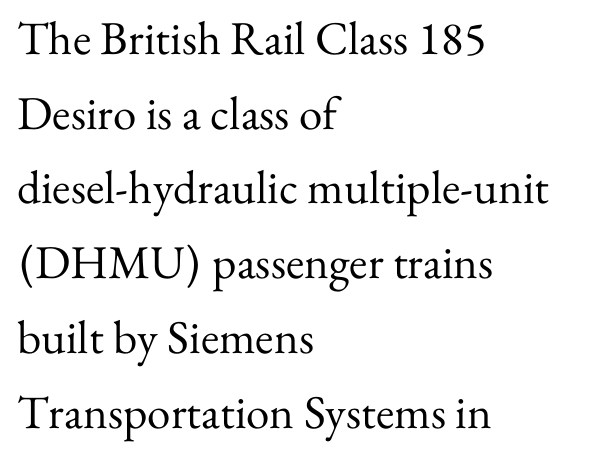
Q: Is the text bold? A: No.
Q: Is the text italic (slanted)? A: No, it is upright.
Q: Is the typeface a serif or a sans-serif typeface? A: Serif.
Q: Is the text underlined? A: No.
Q: How is the paragraph aligned? A: Left-aligned.
Q: Is the spacing between letters normal or unusually wide? A: Normal.
Q: Is the spacing between lines tight, normal or loose? A: Normal.
Q: Width (condensed, normal, or wide)? A: Normal.
Q: Stroke contrast? A: Medium.
Q: x-height? A: Small.
Q: Monospaced? A: No.
